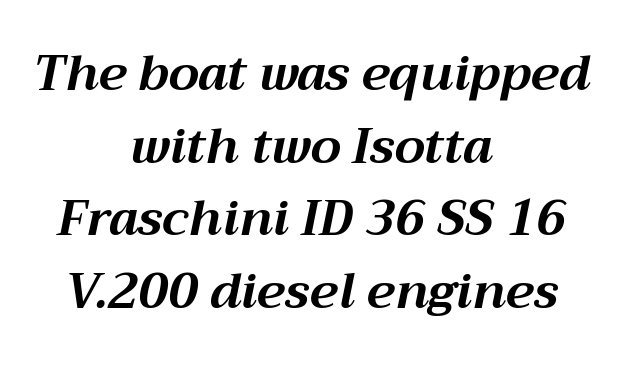
The image shows 49 px bold type, italic (leaning right); set centered, normal line spacing (1.48x), normal letter spacing, not underlined; medium stroke contrast and a medium x-height.
